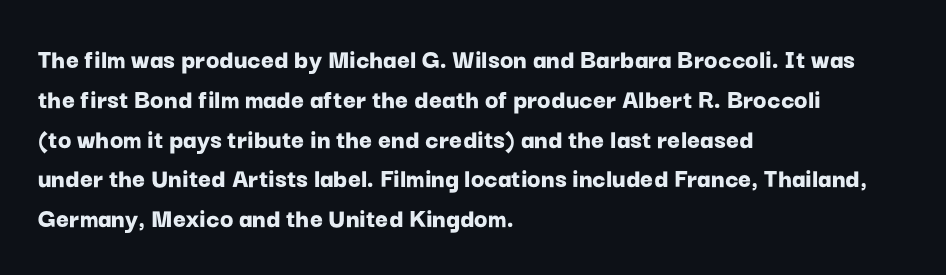
{"serif": "no", "italic": "no", "bold": "yes", "weight": "bold", "width": "normal", "stroke_contrast": "low", "x_height": "medium", "monospaced": "no", "underline": "no", "align": "left", "line_spacing": "normal", "line_spacing_ratio": 1.42, "letter_spacing": "normal", "letter_spacing_em": 0.0, "glyph_px": 28}
